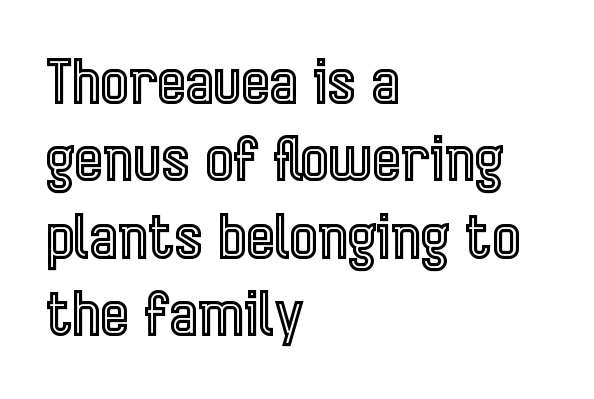
Q: Is the text italic (slanted)? A: No, it is upright.
Q: Is the text underlined? A: No.
Q: How is the paragraph aligned? A: Left-aligned.
Q: Is the spacing between letters normal or unusually wide? A: Normal.
Q: Is the spacing between lines tight, normal or loose? A: Normal.
Q: Width (condensed, normal, or wide)? A: Condensed.
Q: x-height? A: Medium.
Q: Monospaced? A: No.
